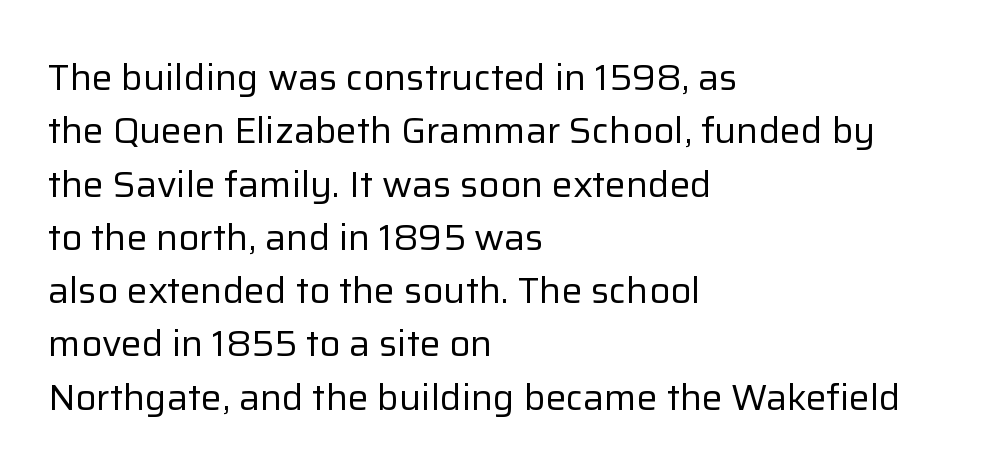
{"serif": "no", "italic": "no", "bold": "no", "weight": "regular", "width": "normal", "stroke_contrast": "low", "x_height": "medium", "monospaced": "no", "underline": "no", "align": "left", "line_spacing": "normal", "line_spacing_ratio": 1.44, "letter_spacing": "normal", "letter_spacing_em": 0.0, "glyph_px": 37}
